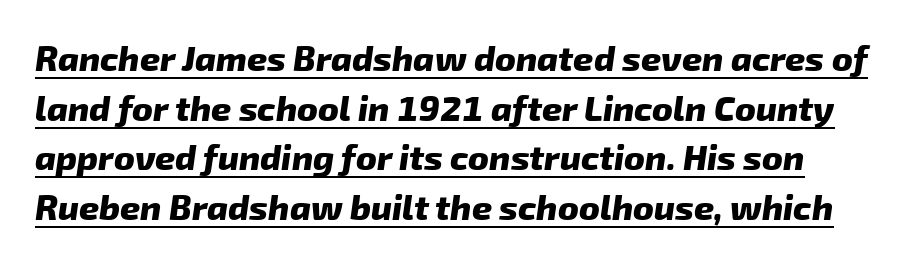
Compared with typical body copy, the letter spacing here is the same. These words are printed bold, with thick strokes throughout. You could not count columns in this text — the font is proportionally spaced. Quick note: underline on. This rendering employs a face without finishing strokes, i.e., a sans-serif. How would I describe the line gaps? Plain and ordinary.
